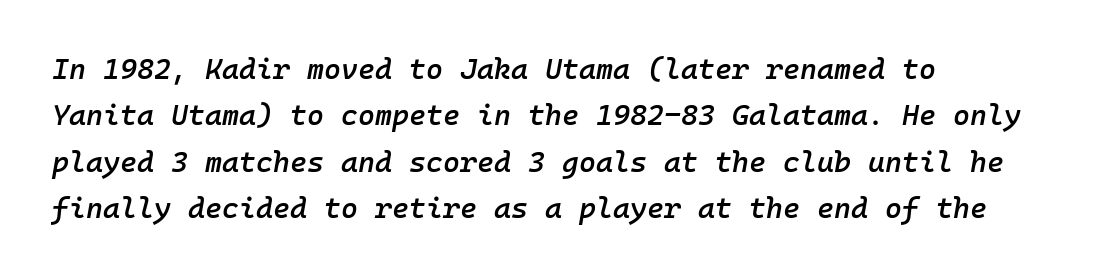
{"italic": "yes", "lean": "right", "slant_degrees": 10, "bold": "semi", "weight": "semibold", "width": "normal", "stroke_contrast": "low", "x_height": "medium", "monospaced": "yes", "underline": "no", "align": "left", "line_spacing": "normal", "line_spacing_ratio": 1.6, "letter_spacing": "normal", "letter_spacing_em": 0.0, "glyph_px": 29}
